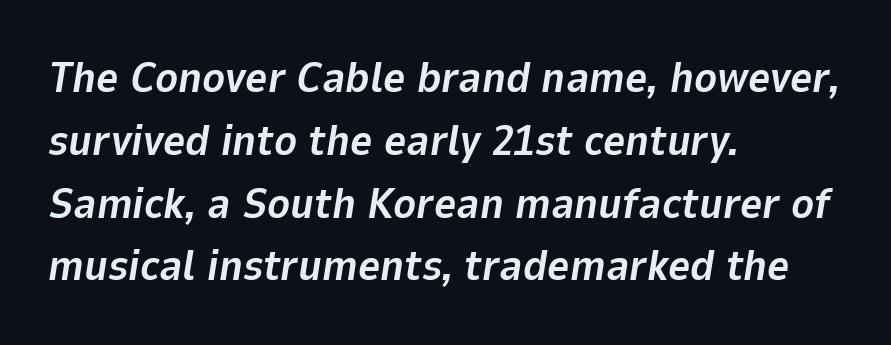
The image shows 43 px bold type, italic (leaning right); set left-aligned, normal line spacing (1.46x), normal letter spacing, not underlined; low stroke contrast and a medium x-height.
